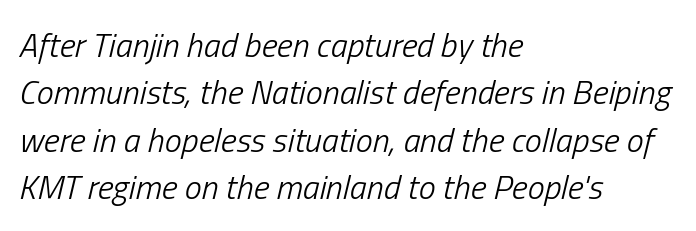
{"italic": "yes", "lean": "right", "slant_degrees": 13, "bold": "no", "weight": "light", "width": "condensed", "stroke_contrast": "low", "x_height": "medium", "monospaced": "no", "underline": "no", "align": "left", "line_spacing": "normal", "line_spacing_ratio": 1.39, "letter_spacing": "normal", "letter_spacing_em": 0.0, "glyph_px": 34}
